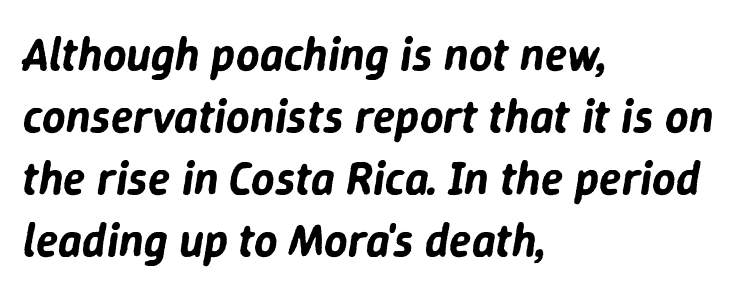
Looks like regular typesetting: each glyph gets only the width it needs. Just letters on the line, the space beneath them empty. The rag falls on the right side of this text block. Vertically, the passage feels balanced, rows spaced as you'd expect.
